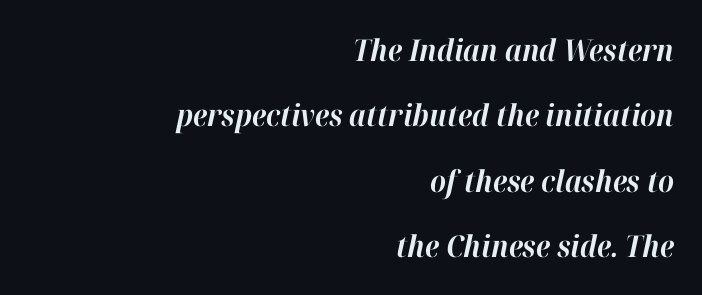
Q: Is the text bold? A: Yes.
Q: Is the text italic (slanted)? A: Yes, it leans right by about 12 degrees.
Q: Is the text underlined? A: No.
Q: How is the paragraph aligned? A: Right-aligned.
Q: Is the spacing between letters normal or unusually wide? A: Normal.
Q: Is the spacing between lines tight, normal or loose? A: Loose.
Q: Width (condensed, normal, or wide)? A: Normal.
Q: Stroke contrast? A: High.
Q: x-height? A: Medium.
Q: Monospaced? A: No.
